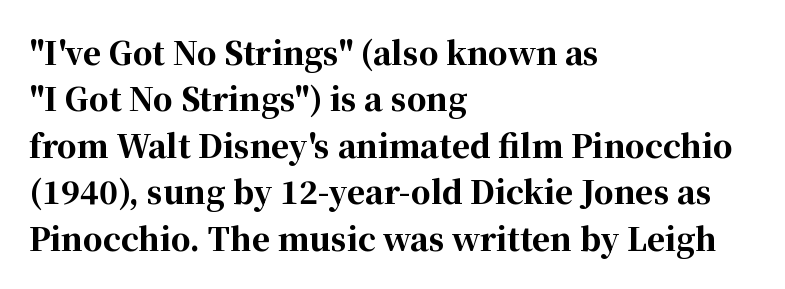
The image shows 31 px bold serif type, upright; set left-aligned, normal line spacing (1.5x), normal letter spacing, not underlined; high stroke contrast and a medium x-height.
